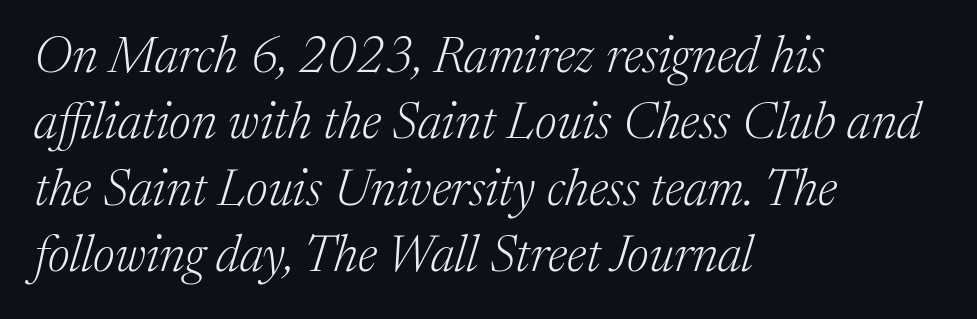
{"serif": "yes", "italic": "yes", "lean": "right", "slant_degrees": 17, "bold": "no", "weight": "light", "width": "normal", "stroke_contrast": "medium", "x_height": "medium", "monospaced": "no", "underline": "no", "align": "left", "line_spacing": "normal", "line_spacing_ratio": 1.3, "letter_spacing": "normal", "letter_spacing_em": 0.0, "glyph_px": 51}
